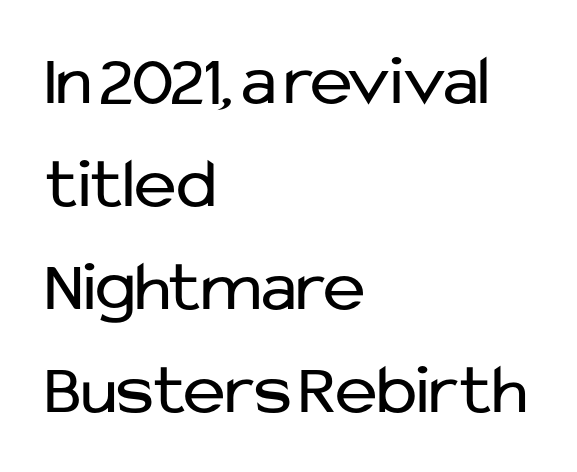
The face used here is proportionally spaced, like ordinary book or web type. The font's upright variant was chosen for this text. Left-aligned paragraph, ragged on the right. This block has exactly the height ordinary leading produces. Words float on clear page, feet unadorned.
